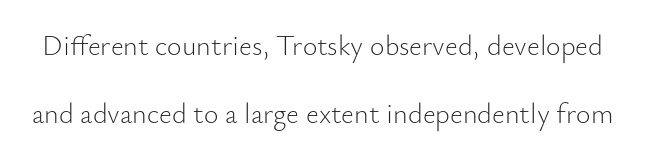
{"serif": "no", "italic": "no", "bold": "no", "weight": "light", "width": "normal", "stroke_contrast": "low", "x_height": "small", "monospaced": "no", "underline": "no", "line_spacing": "loose", "line_spacing_ratio": 2.42, "letter_spacing": "normal", "letter_spacing_em": 0.0, "glyph_px": 28}
